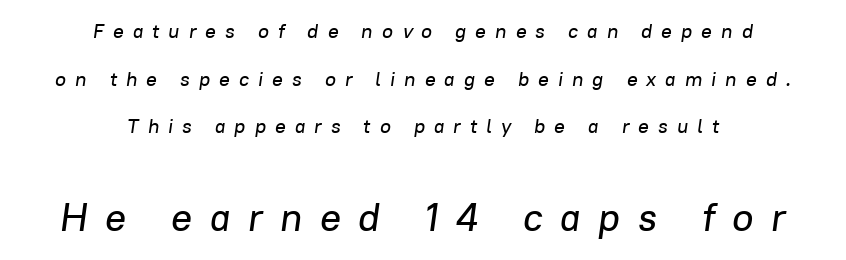
{"italic": "yes", "lean": "right", "slant_degrees": 8, "width": "normal", "stroke_contrast": "low", "x_height": "medium", "monospaced": "no", "underline": "no", "align": "center", "line_spacing": "loose", "line_spacing_ratio": 2.38, "letter_spacing": "wide", "letter_spacing_em": 0.45, "larger_block": "second", "size_ratio": 1.95, "glyph_px": 39}
